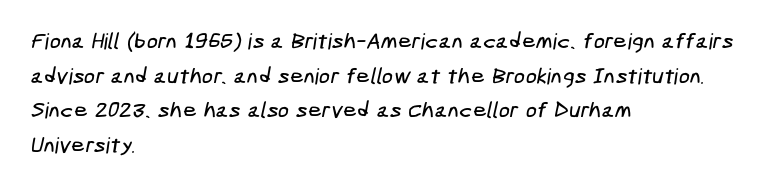
{"underline": "no", "align": "left", "line_spacing": "normal", "line_spacing_ratio": 1.57, "letter_spacing": "normal", "letter_spacing_em": 0.0, "glyph_px": 22}
